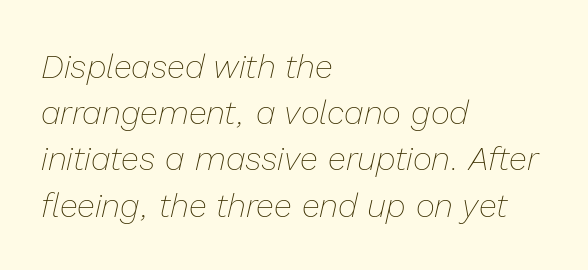
{"italic": "yes", "lean": "right", "slant_degrees": 13, "bold": "no", "weight": "thin", "width": "normal", "stroke_contrast": "low", "x_height": "medium", "monospaced": "no", "underline": "no", "align": "left", "line_spacing": "normal", "line_spacing_ratio": 1.4, "letter_spacing": "normal", "letter_spacing_em": 0.0, "glyph_px": 33}
